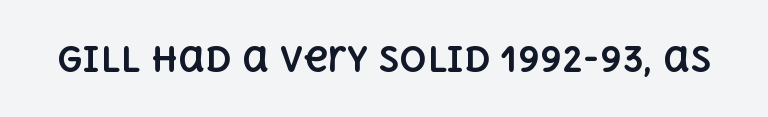
The image shows 34 px bold type, upright; set normal letter spacing, not underlined; a large x-height.
